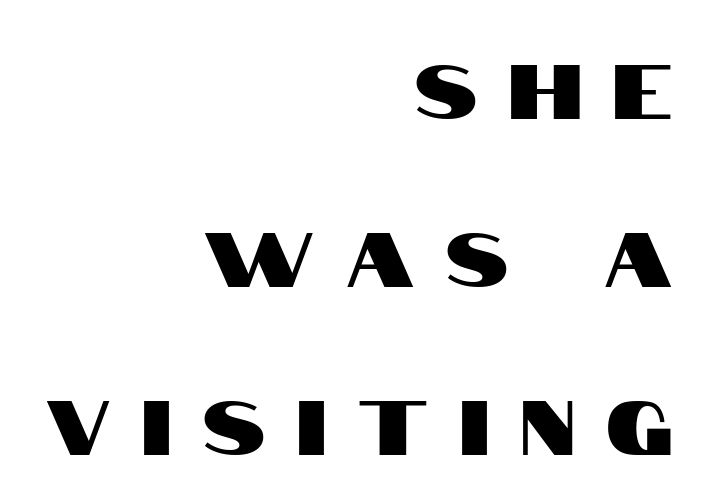
Q: Is the text italic (slanted)? A: No, it is upright.
Q: Is the typeface a serif or a sans-serif typeface? A: Sans-serif.
Q: Is the text underlined? A: No.
Q: How is the paragraph aligned? A: Right-aligned.
Q: Is the spacing between letters normal or unusually wide? A: Unusually wide.
Q: Is the spacing between lines tight, normal or loose? A: Loose.
Q: Width (condensed, normal, or wide)? A: Condensed.
Q: Stroke contrast? A: High.
Q: x-height? A: Large.
Q: Monospaced? A: No.
